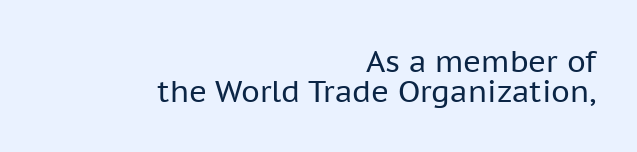
The image shows 30 px regular-weight sans-serif type, upright; set right-aligned, tight line spacing (0.99x), normal letter spacing, not underlined; low stroke contrast and a medium x-height.
